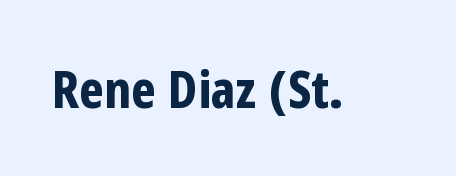
The image shows 52 px bold, condensed sans-serif type, upright; set normal letter spacing, not underlined; low stroke contrast and a medium x-height.
